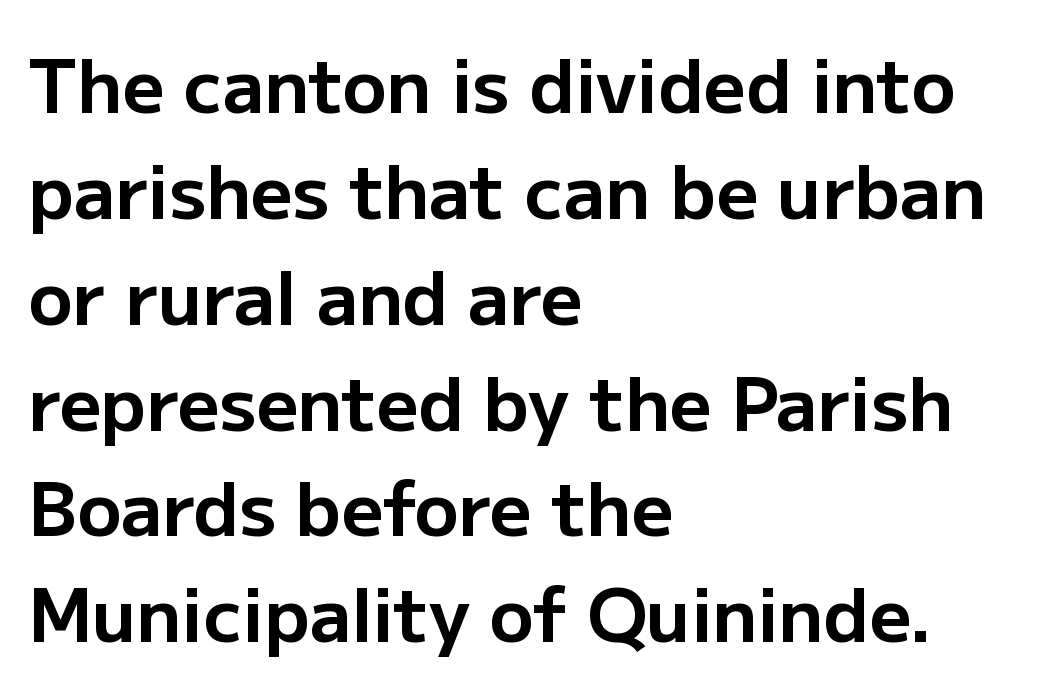
Q: Is the text bold? A: Yes.
Q: Is the text italic (slanted)? A: No, it is upright.
Q: Is the typeface a serif or a sans-serif typeface? A: Sans-serif.
Q: Is the text underlined? A: No.
Q: How is the paragraph aligned? A: Left-aligned.
Q: Is the spacing between letters normal or unusually wide? A: Normal.
Q: Is the spacing between lines tight, normal or loose? A: Normal.
Q: Width (condensed, normal, or wide)? A: Normal.
Q: Stroke contrast? A: Low.
Q: x-height? A: Medium.
Q: Monospaced? A: No.
